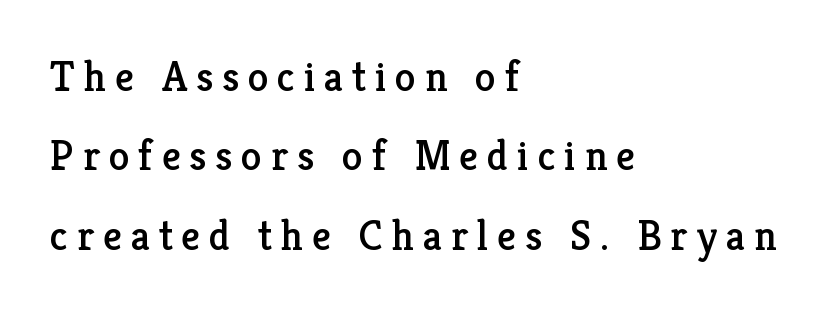
Typographically, this falls in the serif category. Tall strokes in this sample are plumb rather than angled. The ragged edge is on the right, which tells us the setting is flush left. Display-style spreading of the glyphs; the letterfit is very open. The rendering uses natural spacing where letterforms have individual widths.
